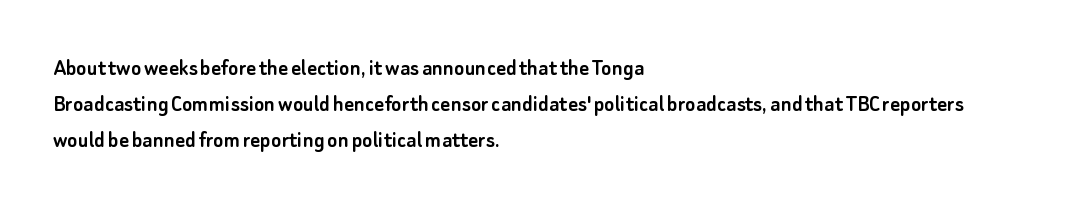
Q: Is the text italic (slanted)? A: No, it is upright.
Q: Is the text underlined? A: No.
Q: How is the paragraph aligned? A: Left-aligned.
Q: Is the spacing between letters normal or unusually wide? A: Normal.
Q: Is the spacing between lines tight, normal or loose? A: Normal.
